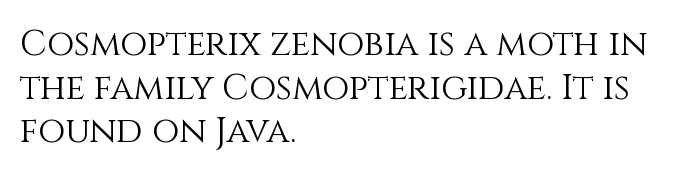
{"italic": "no", "bold": "no", "weight": "light", "width": "normal", "stroke_contrast": "medium", "x_height": "large", "monospaced": "no", "underline": "no", "align": "left", "line_spacing": "normal", "line_spacing_ratio": 1.25, "letter_spacing": "normal", "letter_spacing_em": 0.0, "glyph_px": 35}
